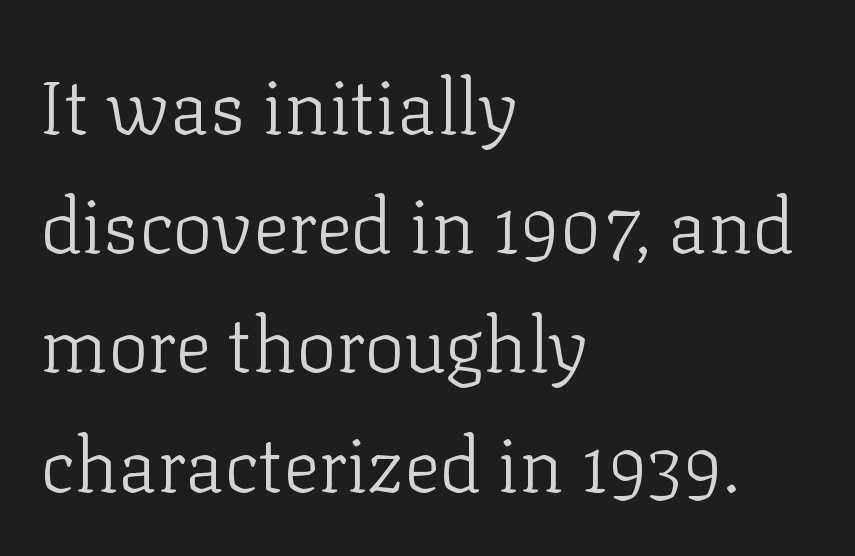
The image shows 75 px light serif type, upright; set left-aligned, normal line spacing (1.59x), normal letter spacing, not underlined; low stroke contrast and a medium x-height.
